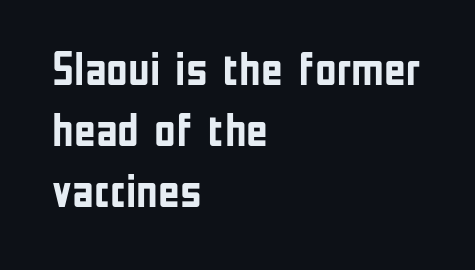
Q: Is the text bold? A: Yes.
Q: Is the text italic (slanted)? A: No, it is upright.
Q: Is the typeface a serif or a sans-serif typeface? A: Sans-serif.
Q: Is the text underlined? A: No.
Q: How is the paragraph aligned? A: Left-aligned.
Q: Is the spacing between letters normal or unusually wide? A: Normal.
Q: Is the spacing between lines tight, normal or loose? A: Normal.
Q: Width (condensed, normal, or wide)? A: Condensed.
Q: Stroke contrast? A: Low.
Q: x-height? A: Medium.
Q: Monospaced? A: No.
